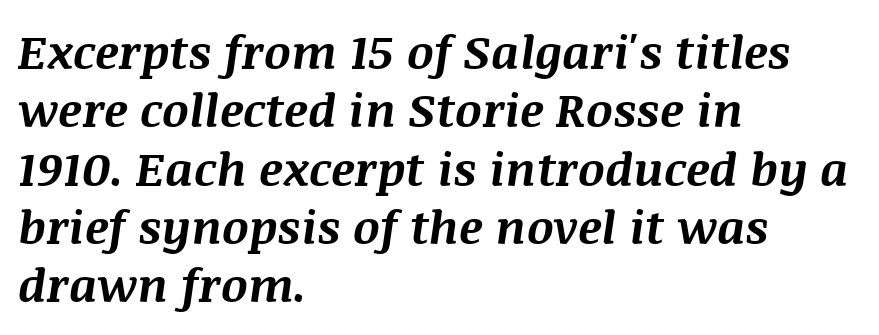
{"italic": "yes", "lean": "right", "slant_degrees": 8, "bold": "yes", "weight": "bold", "width": "normal", "stroke_contrast": "medium", "x_height": "large", "monospaced": "no", "underline": "no", "align": "left", "line_spacing_ratio": 1.24, "letter_spacing": "normal", "letter_spacing_em": 0.0, "glyph_px": 47}
